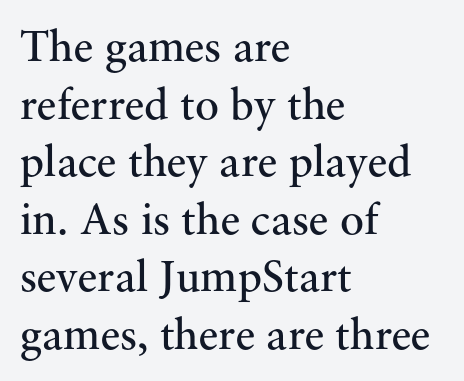
Each row of text sits above clean, open space. Proportional: the letters do not fall into vertical columns. Letter spacing: default. Is the block centered? No — it sits flush against the left margin.
